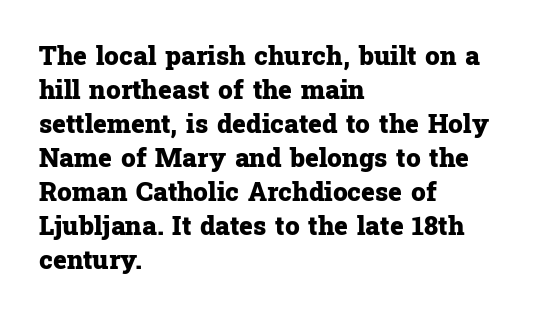
The image shows 26 px bold type, upright; set left-aligned, normal line spacing (1.31x), normal letter spacing, not underlined.
